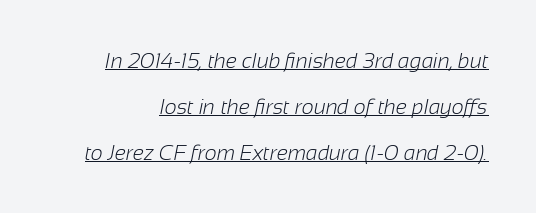
Q: Is the text bold? A: No.
Q: Is the text underlined? A: Yes.
Q: Is the spacing between letters normal or unusually wide? A: Normal.
Q: Is the spacing between lines tight, normal or loose? A: Loose.
